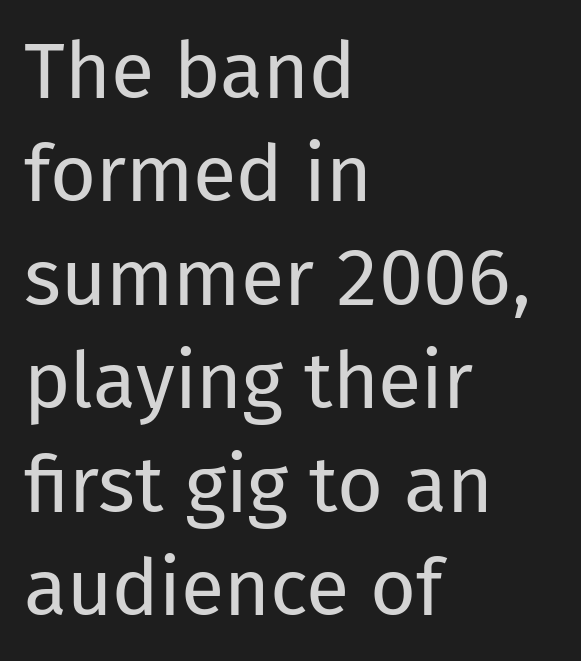
{"serif": "no", "italic": "no", "bold": "no", "weight": "regular", "width": "normal", "stroke_contrast": "low", "x_height": "medium", "monospaced": "no", "underline": "no", "align": "left", "line_spacing": "normal", "line_spacing_ratio": 1.31, "letter_spacing": "normal", "letter_spacing_em": 0.0, "glyph_px": 79}
